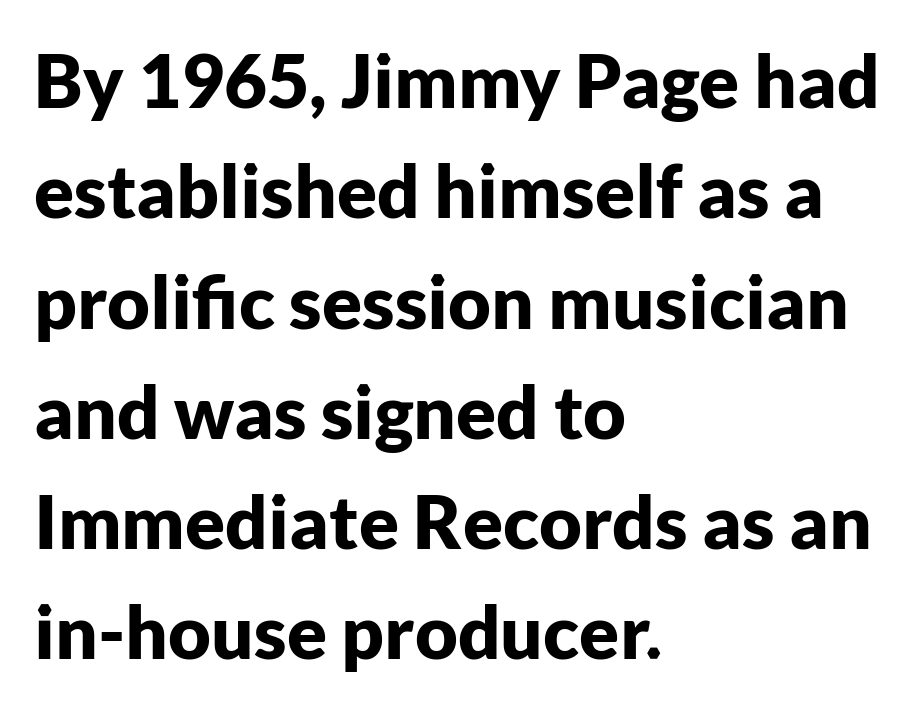
{"serif": "no", "italic": "no", "bold": "yes", "weight": "bold", "width": "normal", "stroke_contrast": "low", "x_height": "medium", "monospaced": "no", "underline": "no", "align": "left", "line_spacing": "normal", "line_spacing_ratio": 1.49, "letter_spacing": "normal", "letter_spacing_em": 0.0, "glyph_px": 74}
